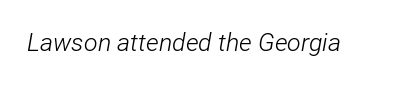
The image shows 25 px text type, italic (leaning right); set normal letter spacing, not underlined.
